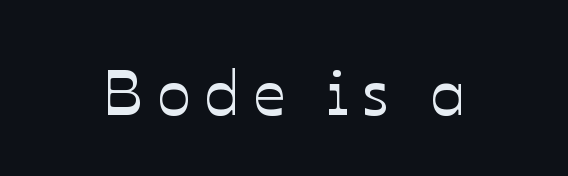
Q: Is the text italic (slanted)? A: No, it is upright.
Q: Is the text underlined? A: No.
Q: Is the spacing between letters normal or unusually wide? A: Unusually wide.
Q: Width (condensed, normal, or wide)? A: Normal.
Q: Stroke contrast? A: Low.
Q: x-height? A: Medium.
Q: Monospaced? A: No.
